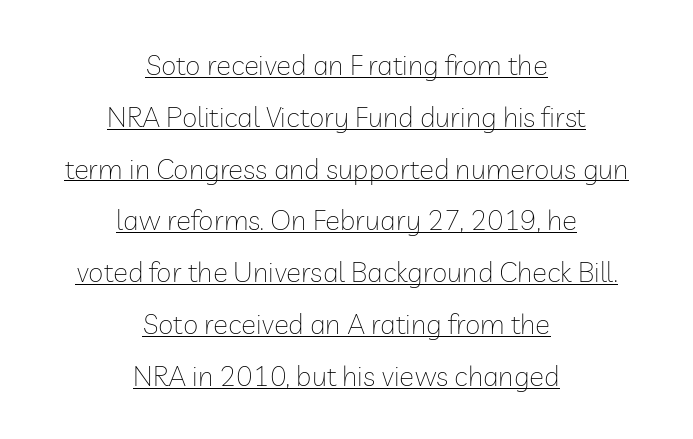
{"serif": "no", "italic": "no", "bold": "no", "weight": "thin", "width": "normal", "stroke_contrast": "low", "x_height": "medium", "monospaced": "no", "underline": "yes", "align": "center", "line_spacing_ratio": 1.85, "letter_spacing": "normal", "letter_spacing_em": 0.0, "glyph_px": 28}
